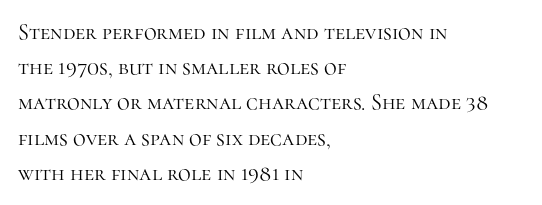
{"italic": "no", "bold": "no", "underline": "no", "align": "left", "line_spacing": "normal", "line_spacing_ratio": 1.6, "letter_spacing": "normal", "letter_spacing_em": 0.0, "glyph_px": 22}
